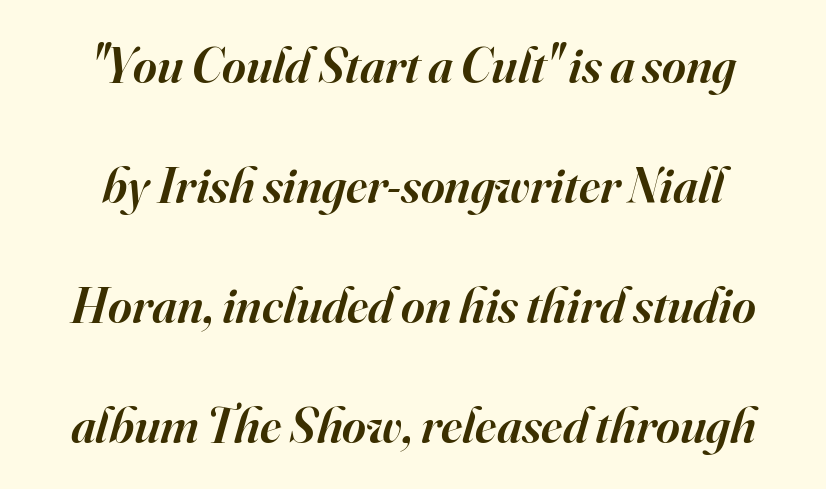
Q: Is the text bold? A: Semi-bold.
Q: Is the text italic (slanted)? A: Yes, it leans right by about 16 degrees.
Q: Is the typeface a serif or a sans-serif typeface? A: Serif.
Q: Is the text underlined? A: No.
Q: How is the paragraph aligned? A: Centered.
Q: Is the spacing between letters normal or unusually wide? A: Normal.
Q: Is the spacing between lines tight, normal or loose? A: Loose.
Q: Width (condensed, normal, or wide)? A: Normal.
Q: Stroke contrast? A: High.
Q: x-height? A: Small.
Q: Monospaced? A: No.
